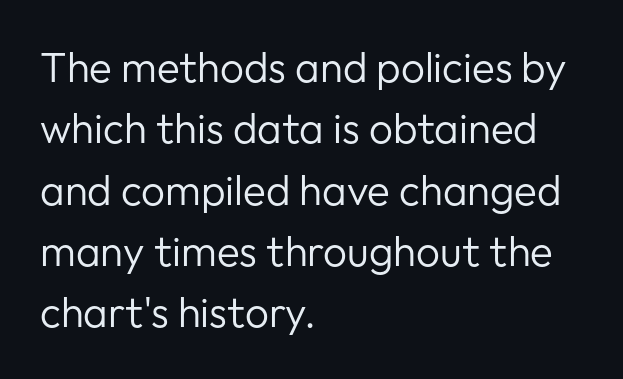
Vertical stems look standard width or narrower in stroke. The font's upright variant was chosen for this text. Regular leading. Each row of text sits above clean, open space.
